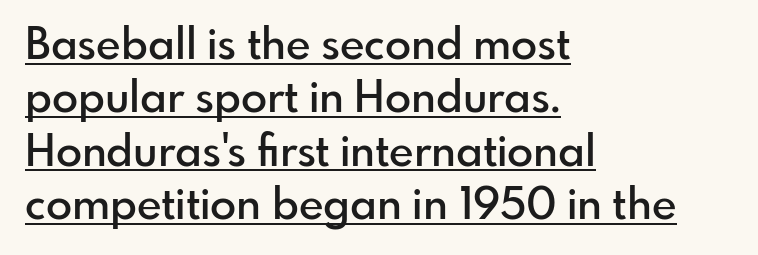
{"serif": "no", "italic": "no", "bold": "semi", "weight": "semibold", "width": "normal", "stroke_contrast": "low", "x_height": "small", "monospaced": "no", "underline": "yes", "align": "left", "line_spacing_ratio": 1.24, "letter_spacing": "normal", "letter_spacing_em": 0.0, "glyph_px": 43}
